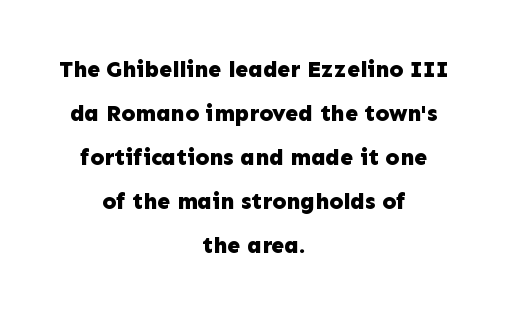
{"italic": "no", "bold": "yes", "underline": "no", "align": "center", "line_spacing": "loose", "line_spacing_ratio": 1.91, "letter_spacing": "normal", "letter_spacing_em": 0.0, "glyph_px": 23}
